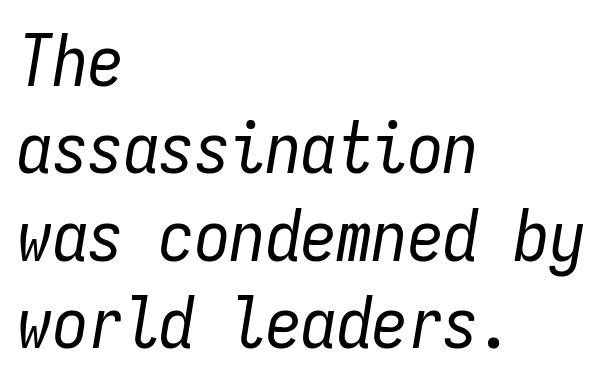
Nobody touched the tracking dial on this one. No letter is thick-stroked: the sample isn't bold. Short and long lines alike share a common starting point at left. Rule under the text: the space is simply empty. The passage shown is typed in a monospace face where columns stay perfectly aligned.
